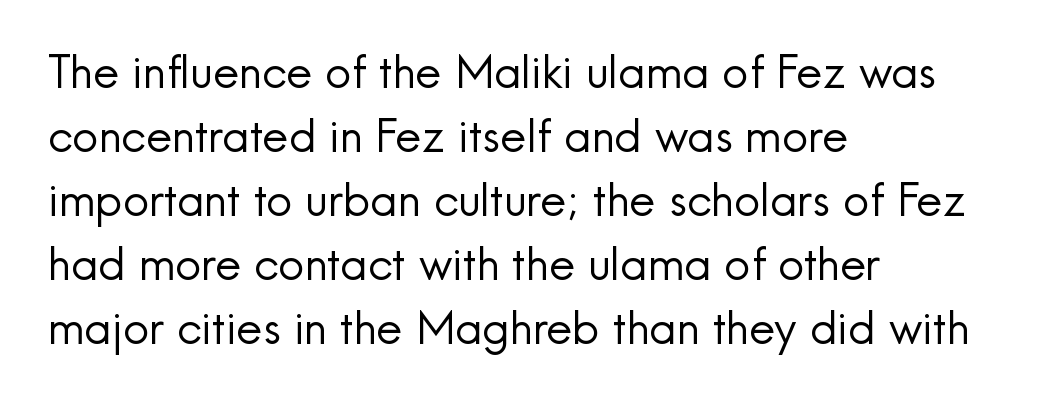
{"serif": "no", "italic": "no", "bold": "no", "weight": "regular", "width": "normal", "x_height": "small", "monospaced": "no", "underline": "no", "align": "left", "line_spacing": "normal", "line_spacing_ratio": 1.39, "letter_spacing": "normal", "letter_spacing_em": 0.0, "glyph_px": 46}
